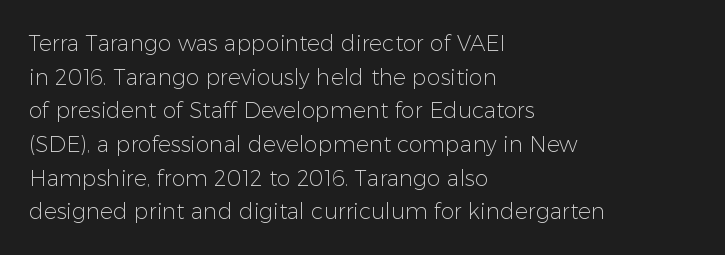
Q: Is the text bold? A: No.
Q: Is the text italic (slanted)? A: No, it is upright.
Q: Is the text underlined? A: No.
Q: How is the paragraph aligned? A: Left-aligned.
Q: Is the spacing between letters normal or unusually wide? A: Normal.
Q: Is the spacing between lines tight, normal or loose? A: Normal.
